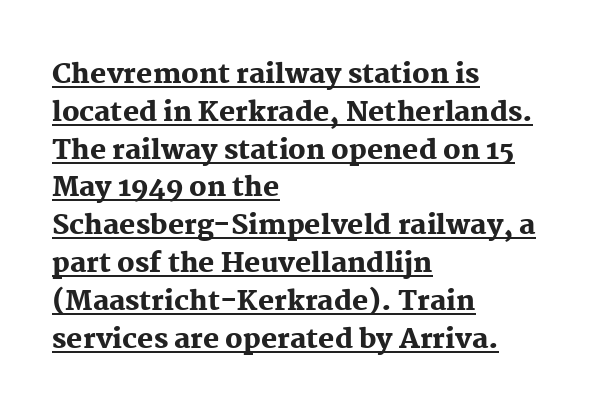
Q: Is the text bold? A: Yes.
Q: Is the text italic (slanted)? A: No, it is upright.
Q: Is the text underlined? A: Yes.
Q: How is the paragraph aligned? A: Left-aligned.
Q: Is the spacing between letters normal or unusually wide? A: Normal.
Q: Is the spacing between lines tight, normal or loose? A: Normal.
